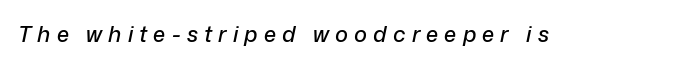
Q: Is the text italic (slanted)? A: Yes, it leans right by about 12 degrees.
Q: Is the text underlined? A: No.
Q: Is the spacing between letters normal or unusually wide? A: Unusually wide.
